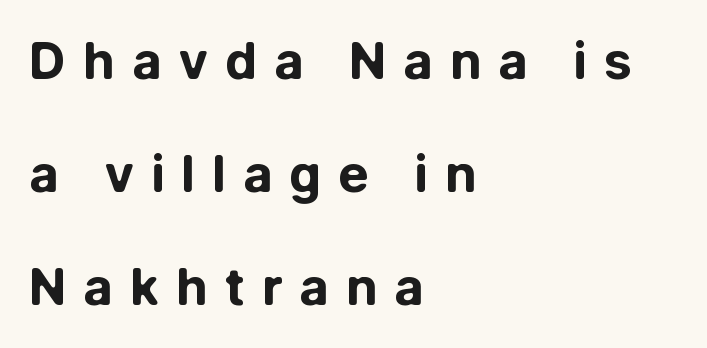
The image shows 51 px bold sans-serif type, upright; set left-aligned, loose line spacing (2.22x), unusually wide letter spacing (+0.33 em), not underlined; low stroke contrast and a medium x-height.
